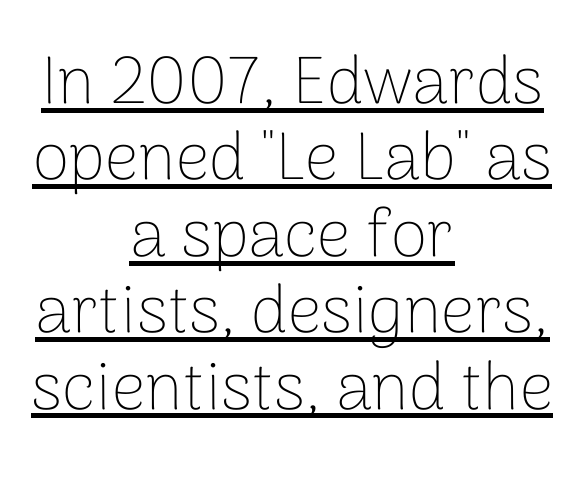
These lines are rendered in a variable-pitch font. The typesetter chose a symmetrical, centered arrangement here. These characters rest on top of a visible drawn line. One glance says dense: line gaps are narrower than usual. Serifs: no, the terminals of the letterforms are clean.
